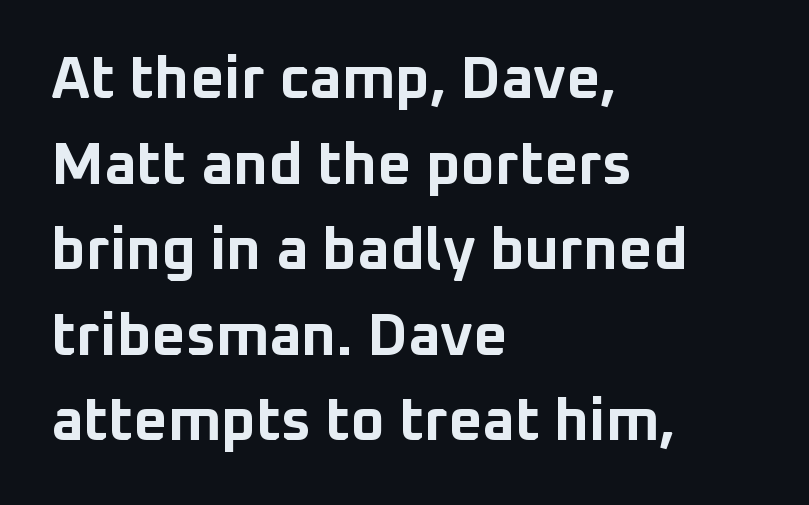
{"serif": "no", "italic": "no", "bold": "yes", "weight": "bold", "width": "normal", "stroke_contrast": "low", "x_height": "medium", "monospaced": "no", "underline": "no", "align": "left", "line_spacing": "normal", "line_spacing_ratio": 1.45, "letter_spacing": "normal", "letter_spacing_em": 0.0, "glyph_px": 59}
